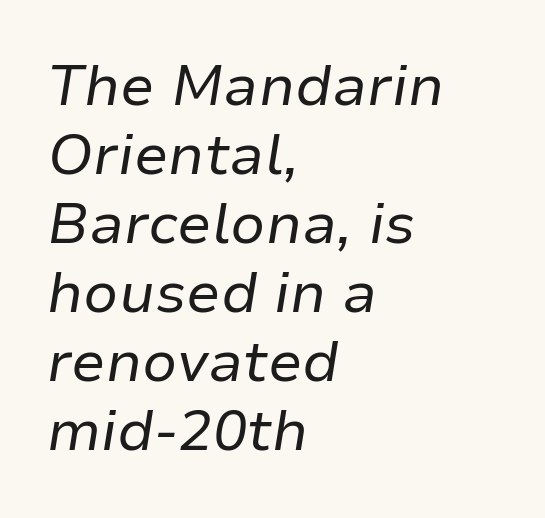
{"italic": "yes", "lean": "right", "slant_degrees": 9, "bold": "no", "weight": "regular", "width": "normal", "stroke_contrast": "low", "x_height": "medium", "monospaced": "no", "underline": "no", "align": "left", "line_spacing_ratio": 1.21, "letter_spacing": "normal", "letter_spacing_em": 0.0, "glyph_px": 57}
